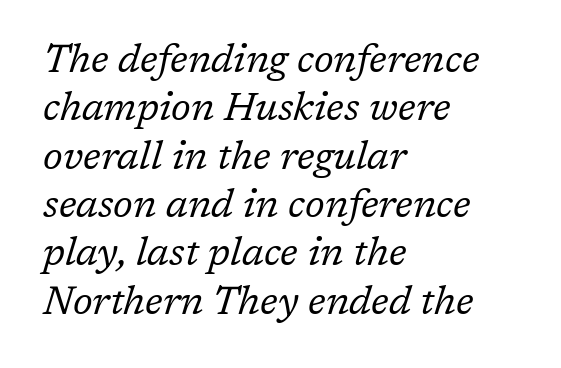
{"serif": "yes", "italic": "yes", "lean": "right", "slant_degrees": 17, "bold": "no", "weight": "regular", "width": "normal", "stroke_contrast": "low", "x_height": "medium", "monospaced": "no", "underline": "no", "align": "left", "line_spacing_ratio": 1.24, "letter_spacing": "normal", "letter_spacing_em": 0.0, "glyph_px": 39}
